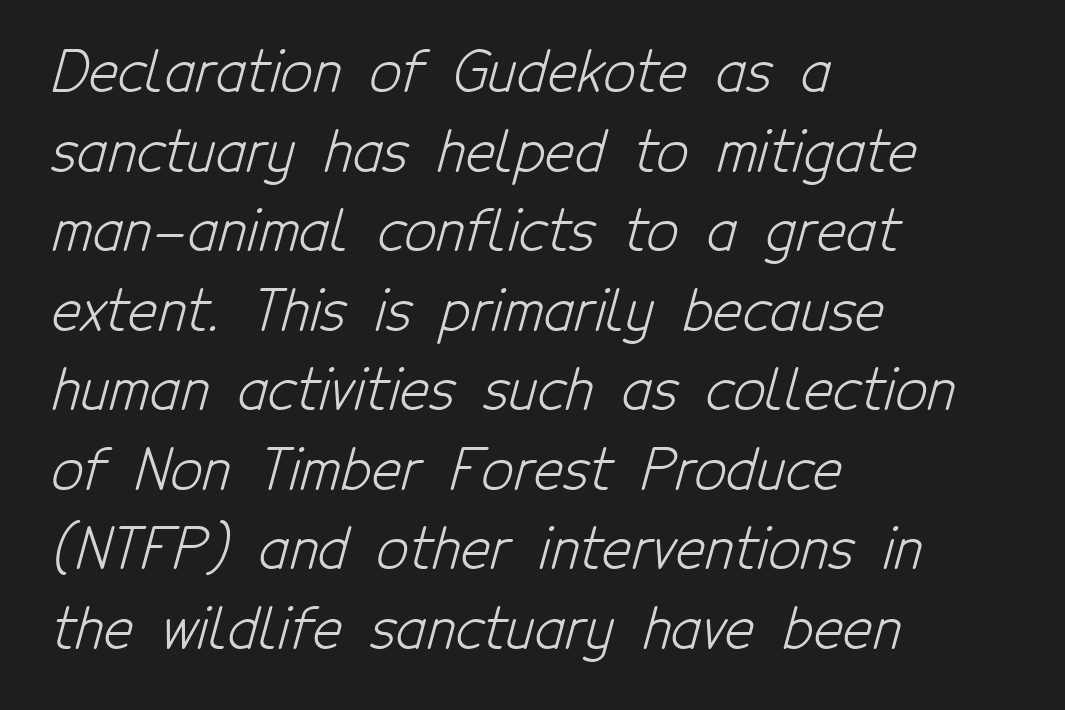
Clear beneath every line of the passage. A classic flush-left, rag-right setting is used for this passage. Whoever set this chose a conventional vertical rhythm. Heft: none added — not bold. Letterform terminals end flat and unadorned throughout the passage. These lines keep a tight, regular rhythm from letter to letter.
